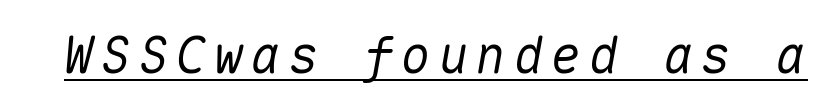
Q: Is the text italic (slanted)? A: Yes, it leans right by about 10 degrees.
Q: Is the text underlined? A: Yes.
Q: Width (condensed, normal, or wide)? A: Normal.
Q: Stroke contrast? A: Medium.
Q: x-height? A: Medium.
Q: Monospaced? A: Yes.
